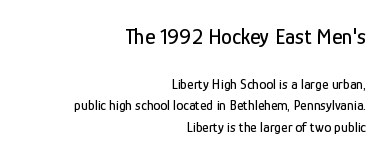
The image shows 22 px text type, upright; set right-aligned, normal line spacing (1.55x), normal letter spacing, not underlined; the first (top) block is 1.57x larger.
